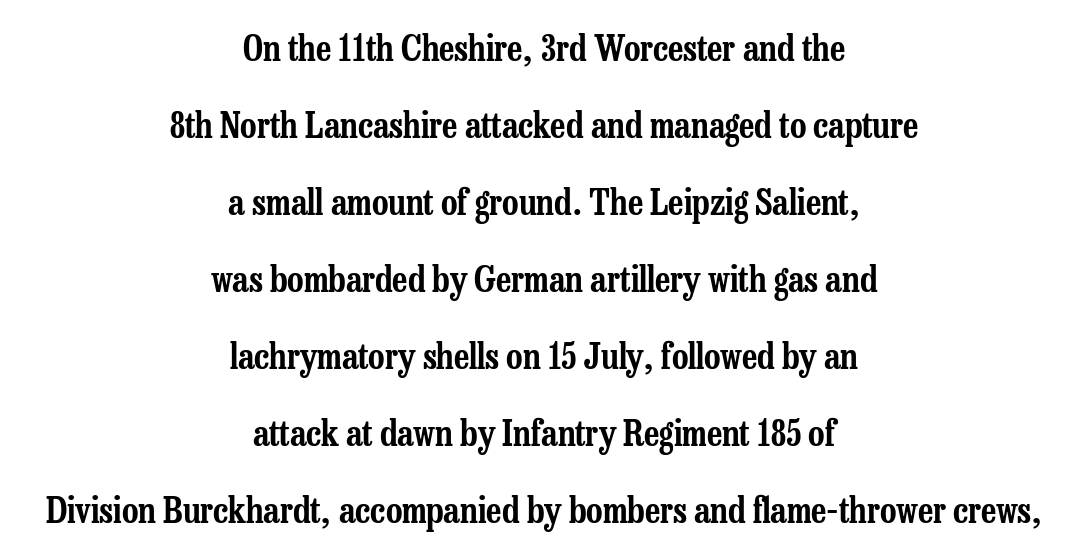
The image shows 36 px condensed serif type, upright; set centered, loose line spacing (2.14x), normal letter spacing, not underlined; low stroke contrast and a medium x-height.
